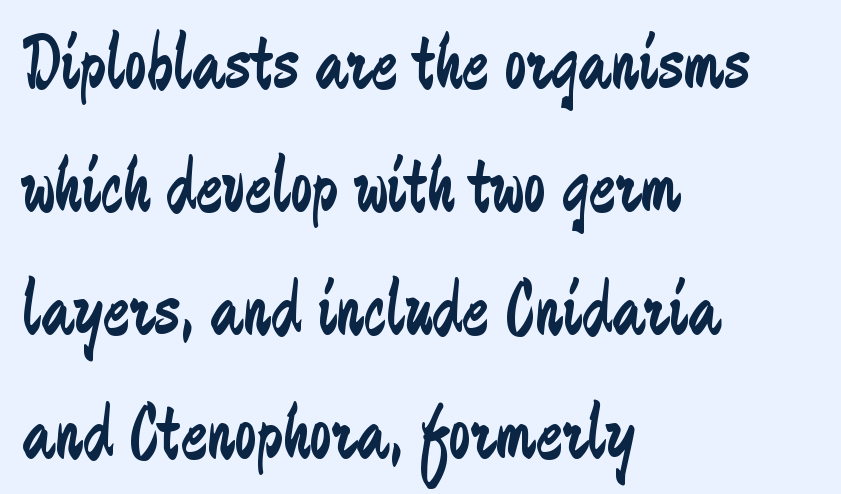
Q: Is the text bold? A: No.
Q: Is the text italic (slanted)? A: Yes.
Q: Is the typeface a serif or a sans-serif typeface? A: Sans-serif.
Q: Is the text underlined? A: No.
Q: How is the paragraph aligned? A: Left-aligned.
Q: Is the spacing between letters normal or unusually wide? A: Normal.
Q: Is the spacing between lines tight, normal or loose? A: Normal.
Q: Width (condensed, normal, or wide)? A: Condensed.
Q: Stroke contrast? A: Low.
Q: x-height? A: Medium.
Q: Monospaced? A: No.
